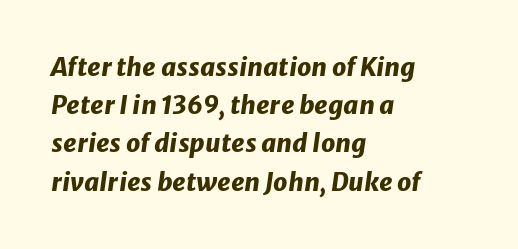
The image shows 25 px bold type, italic (leaning right); set left-aligned, normal line spacing (1.53x), normal letter spacing, not underlined.
